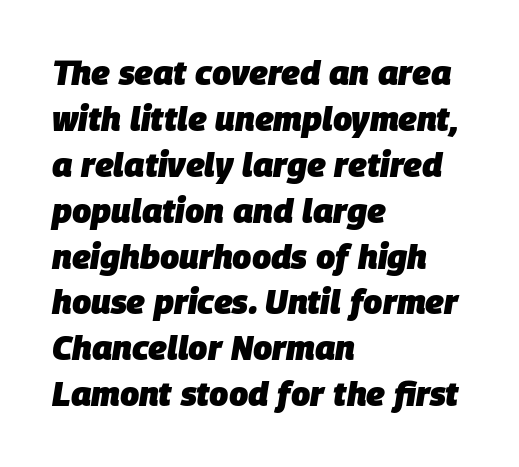
Q: Is the text bold? A: Yes.
Q: Is the text italic (slanted)? A: Yes, it leans right by about 9 degrees.
Q: Is the text underlined? A: No.
Q: How is the paragraph aligned? A: Left-aligned.
Q: Is the spacing between letters normal or unusually wide? A: Normal.
Q: Is the spacing between lines tight, normal or loose? A: Normal.
Q: Width (condensed, normal, or wide)? A: Normal.
Q: Stroke contrast? A: Low.
Q: x-height? A: Large.
Q: Monospaced? A: No.
